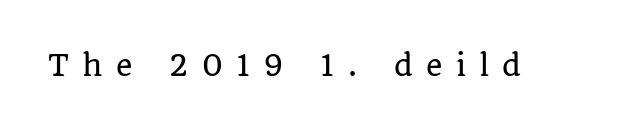
{"serif": "yes", "italic": "no", "width": "normal", "stroke_contrast": "low", "x_height": "large", "monospaced": "no", "underline": "no", "letter_spacing": "wide", "letter_spacing_em": 0.48, "glyph_px": 28}
